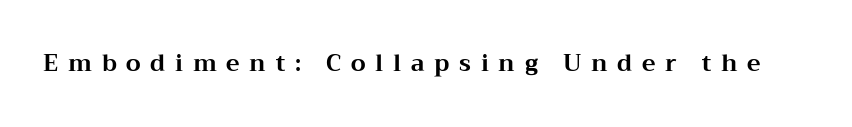
Honestly, there is no underline to notice here at all. This rendering widens character spacing well past its baseline value. Heavy-handed strokes throughout: this text is bold. Style check: upright.
